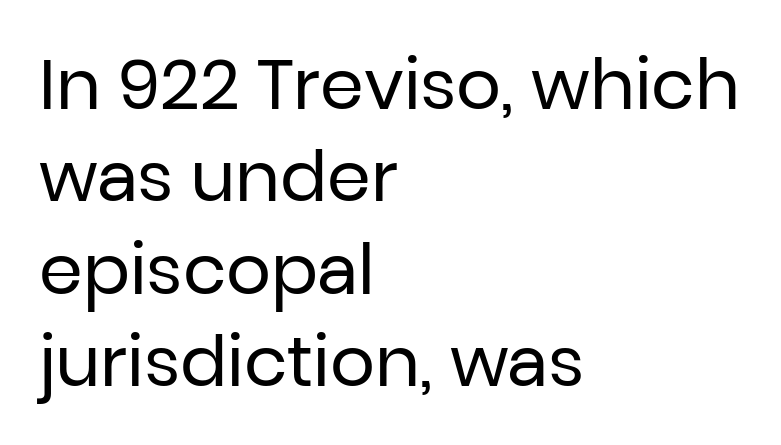
The image shows 70 px regular-weight sans-serif type, upright; set left-aligned, normal line spacing (1.32x), normal letter spacing, not underlined; low stroke contrast and a medium x-height.
